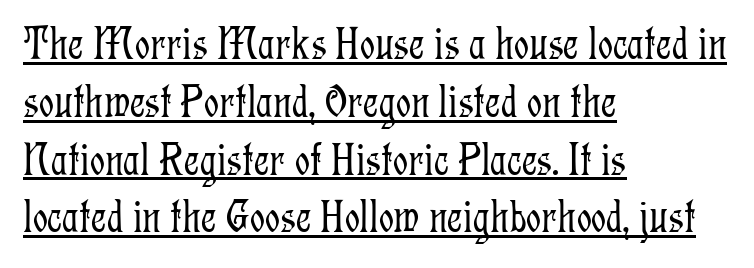
{"serif": "yes", "italic": "no", "bold": "no", "weight": "light", "width": "condensed", "stroke_contrast": "low", "x_height": "medium", "monospaced": "no", "underline": "yes", "align": "left", "line_spacing_ratio": 1.23, "letter_spacing": "normal", "letter_spacing_em": 0.0, "glyph_px": 47}
